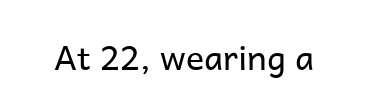
The image shows 34 px regular-weight sans-serif type, upright; set normal letter spacing, not underlined; low stroke contrast and a medium x-height.
